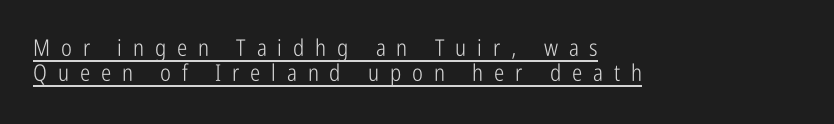
{"italic": "no", "bold": "no", "underline": "yes", "align": "left", "line_spacing": "tight", "line_spacing_ratio": 1.1, "letter_spacing": "wide", "letter_spacing_em": 0.47, "glyph_px": 23}
